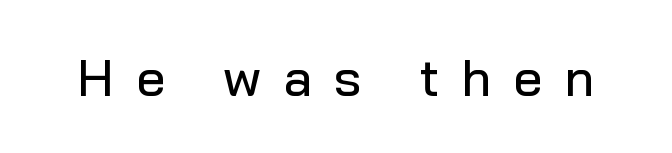
I'd call this a sans setting — the letters go barefoot. Spacing between characters has been opened up far beyond the box default. The letters advance in unequal steps, a hallmark of proportional type. The space directly below the letters is spotless. Italic: no, the glyphs are upright roman.
